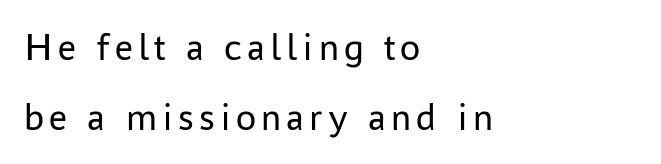
Q: Is the text bold? A: No.
Q: Is the text italic (slanted)? A: No, it is upright.
Q: Is the typeface a serif or a sans-serif typeface? A: Sans-serif.
Q: Is the text underlined? A: No.
Q: How is the paragraph aligned? A: Left-aligned.
Q: Width (condensed, normal, or wide)? A: Normal.
Q: Stroke contrast? A: Low.
Q: x-height? A: Medium.
Q: Monospaced? A: No.
